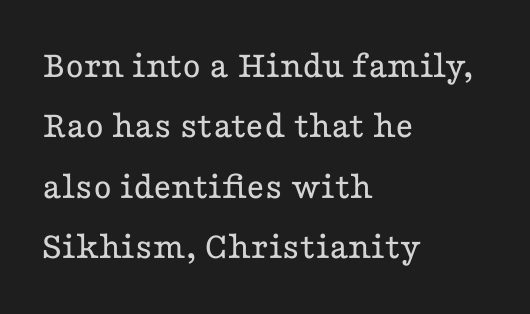
Glyph-to-glyph distance matches everyday printed text. These lines are rendered in a variable-pitch font. The space beneath each line is pristine and unruled. All the whitespace from short lines collects on the right. Are there feet on the stems? There are — it's a serif.
